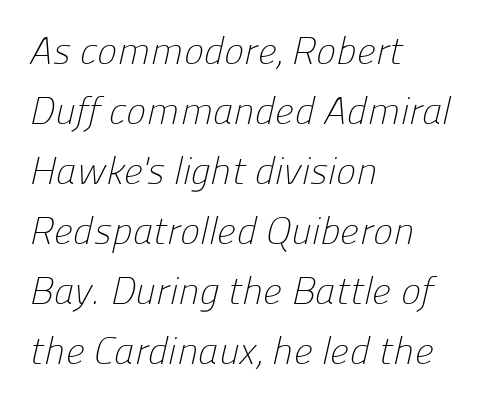
{"serif": "no", "bold": "no", "weight": "light", "width": "normal", "stroke_contrast": "low", "x_height": "medium", "monospaced": "no", "underline": "no", "align": "left", "line_spacing": "normal", "line_spacing_ratio": 1.58, "letter_spacing": "normal", "letter_spacing_em": 0.0, "glyph_px": 38}
